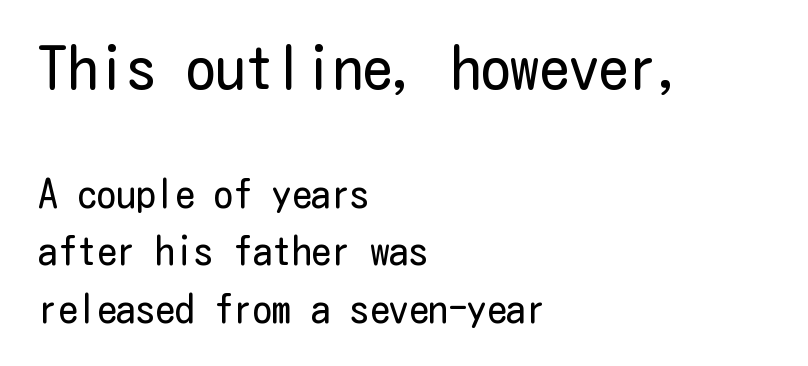
{"serif": "no", "italic": "no", "bold": "no", "weight": "regular", "width": "condensed", "stroke_contrast": "low", "x_height": "medium", "underline": "no", "align": "left", "line_spacing": "normal", "line_spacing_ratio": 1.48, "letter_spacing": "normal", "letter_spacing_em": 0.0, "larger_block": "first", "size_ratio": 1.51, "glyph_px": 59}
